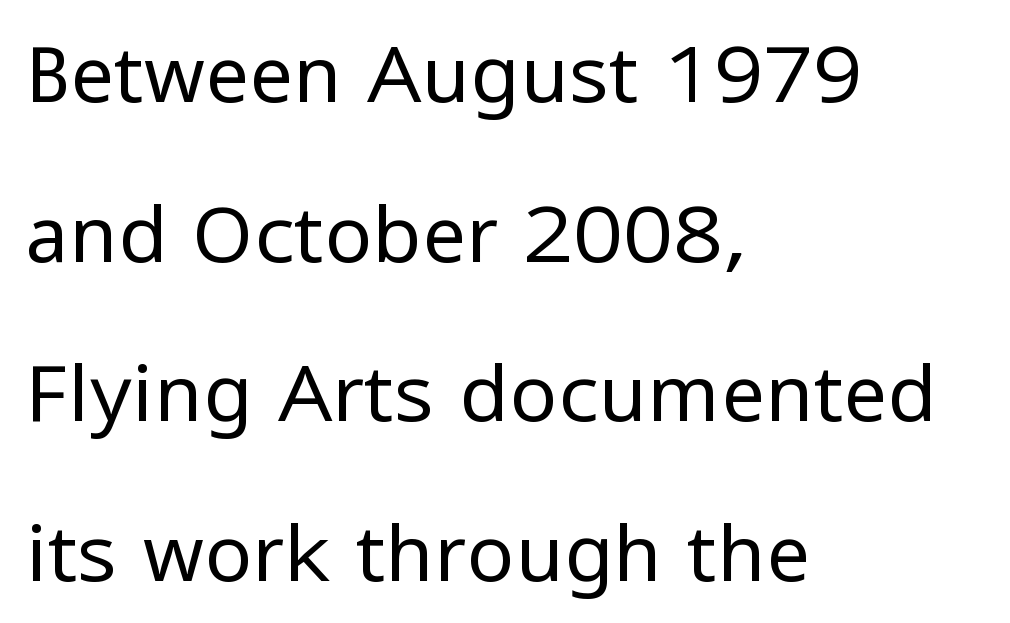
Q: Is the text bold? A: No.
Q: Is the text italic (slanted)? A: No, it is upright.
Q: Is the typeface a serif or a sans-serif typeface? A: Sans-serif.
Q: Is the text underlined? A: No.
Q: How is the paragraph aligned? A: Left-aligned.
Q: Is the spacing between letters normal or unusually wide? A: Normal.
Q: Is the spacing between lines tight, normal or loose? A: Loose.
Q: Width (condensed, normal, or wide)? A: Normal.
Q: Stroke contrast? A: Low.
Q: x-height? A: Medium.
Q: Monospaced? A: No.
